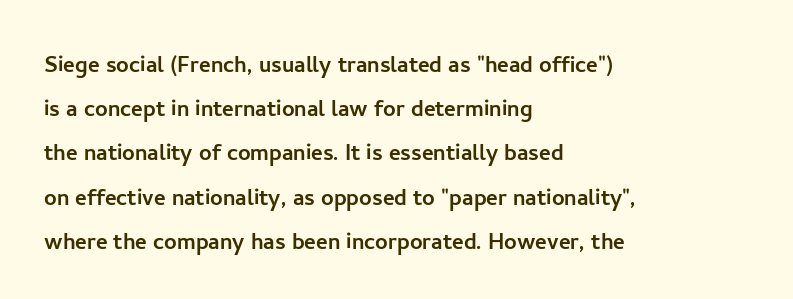
You could call the tracking neutral — neither tight nor loose. Typographically, this falls in the sans-serif category. Short and long lines alike share a common starting point at left. A typesetter would call this leading conventional body-copy spacing.
